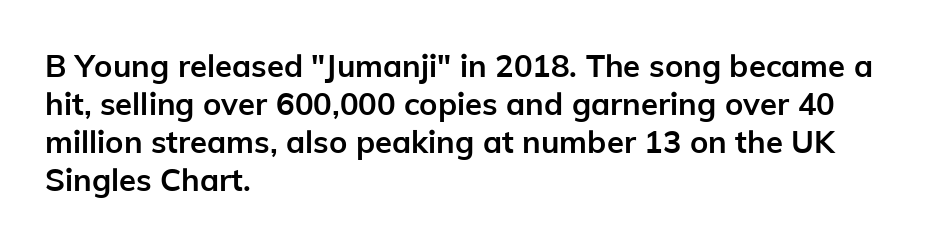
{"serif": "no", "italic": "no", "bold": "yes", "weight": "semibold", "width": "normal", "stroke_contrast": "low", "x_height": "medium", "monospaced": "no", "underline": "no", "align": "left", "line_spacing_ratio": 1.23, "letter_spacing": "normal", "letter_spacing_em": 0.0, "glyph_px": 31}
